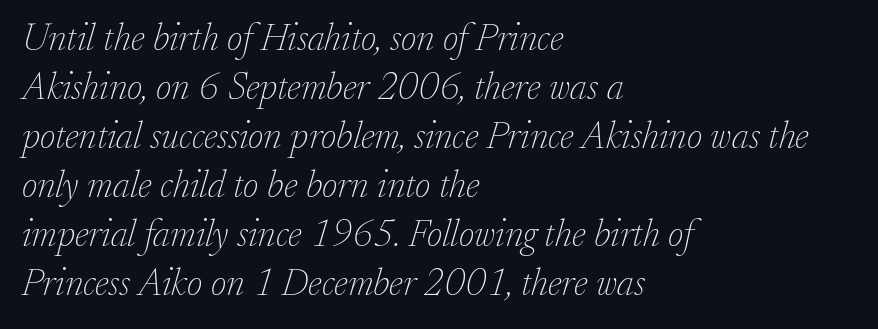
Q: Is the text bold? A: No.
Q: Is the text italic (slanted)? A: Yes, it leans right by about 17 degrees.
Q: Is the typeface a serif or a sans-serif typeface? A: Serif.
Q: Is the text underlined? A: No.
Q: How is the paragraph aligned? A: Left-aligned.
Q: Is the spacing between letters normal or unusually wide? A: Normal.
Q: Is the spacing between lines tight, normal or loose? A: Normal.
Q: Width (condensed, normal, or wide)? A: Normal.
Q: Stroke contrast? A: Low.
Q: x-height? A: Small.
Q: Monospaced? A: No.
